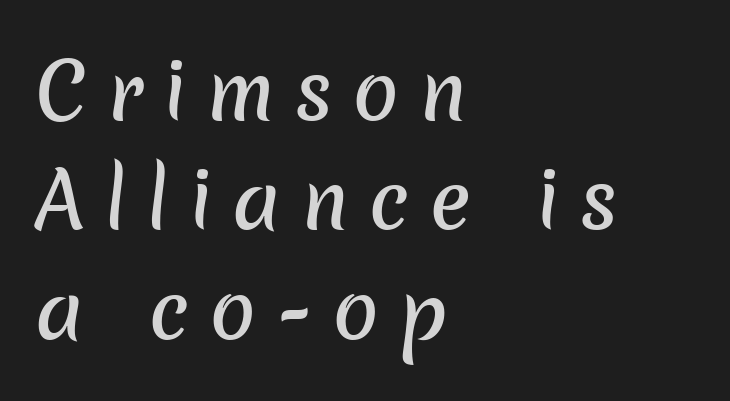
Q: Is the typeface a serif or a sans-serif typeface? A: Sans-serif.
Q: Is the text underlined? A: No.
Q: How is the paragraph aligned? A: Left-aligned.
Q: Is the spacing between letters normal or unusually wide? A: Unusually wide.
Q: Is the spacing between lines tight, normal or loose? A: Normal.
Q: Width (condensed, normal, or wide)? A: Normal.
Q: Stroke contrast? A: Low.
Q: x-height? A: Medium.
Q: Monospaced? A: No.
